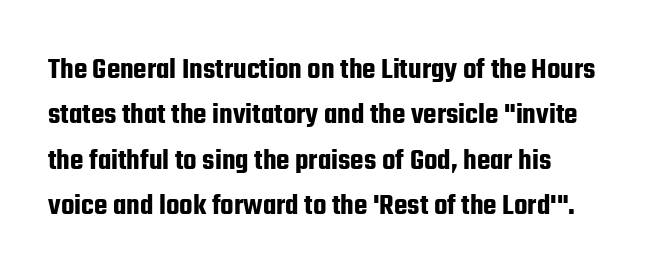
Bare-footed words on every line. Observe the ordinary spacing: letters are neighbours, not strangers. This sample is left-justified, so line endings fall wherever the words run out. Font category for this specimen: sans-serif.
